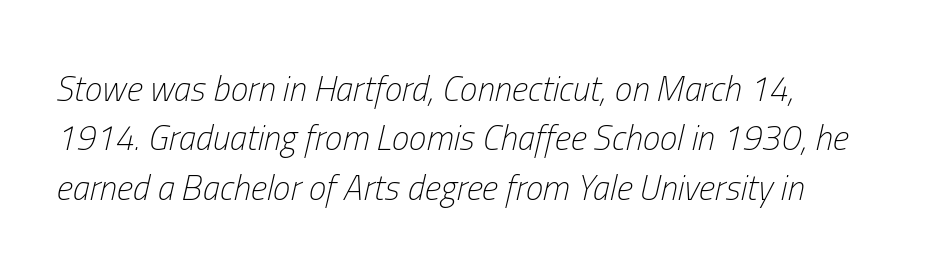
The image shows 35 px light, condensed type, italic (leaning right); set left-aligned, normal line spacing (1.41x), normal letter spacing, not underlined; low stroke contrast and a medium x-height.
